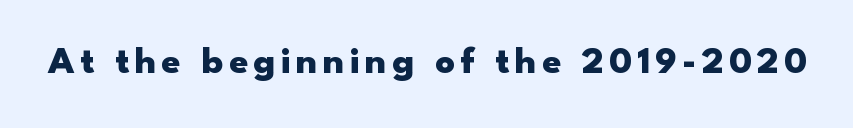
The image shows 38 px heavy, wide sans-serif type, upright; set not underlined; low stroke contrast and a small x-height.
